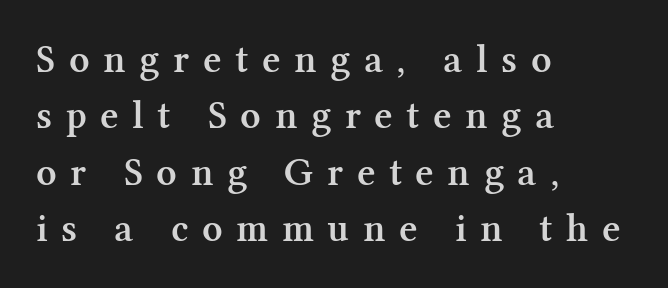
The image shows 40 px semibold serif type, upright; set left-aligned, normal line spacing (1.41x), unusually wide letter spacing (+0.34 em), not underlined; medium stroke contrast and a medium x-height.
